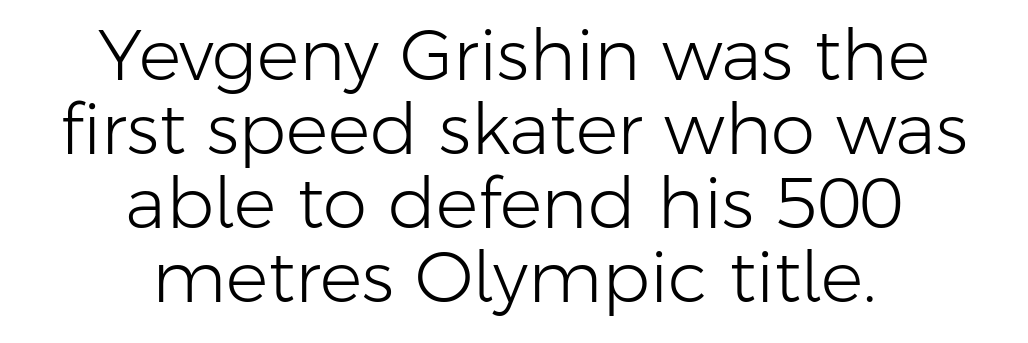
{"serif": "no", "italic": "no", "bold": "no", "weight": "light", "width": "normal", "stroke_contrast": "low", "x_height": "medium", "monospaced": "no", "underline": "no", "align": "center", "line_spacing": "tight", "line_spacing_ratio": 1.04, "letter_spacing": "normal", "letter_spacing_em": 0.0, "glyph_px": 71}
